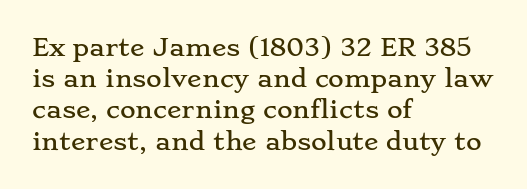
{"italic": "no", "underline": "no", "align": "left", "line_spacing": "normal", "line_spacing_ratio": 1.3, "letter_spacing": "normal", "letter_spacing_em": 0.0, "glyph_px": 24}
